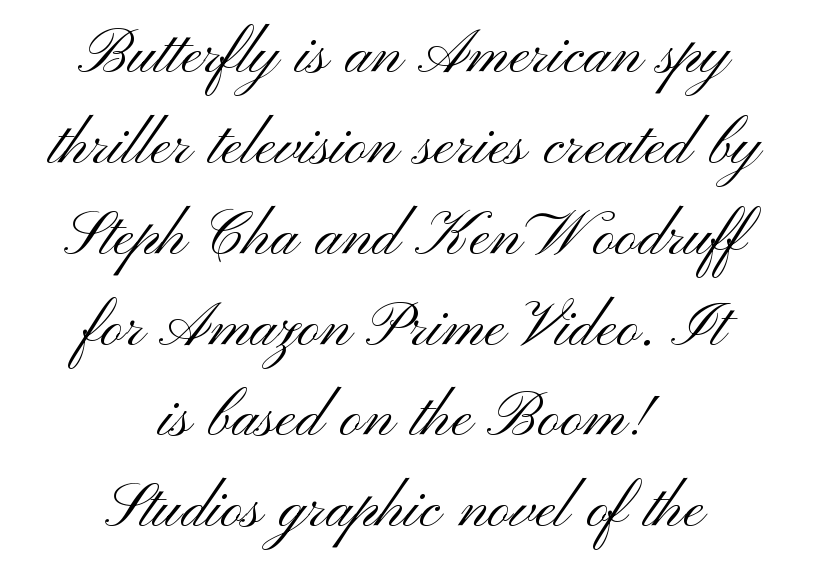
The image shows 77 px light, wide sans-serif type; set centered, line spacing 1.18x, normal letter spacing, not underlined; medium stroke contrast and a small x-height.
